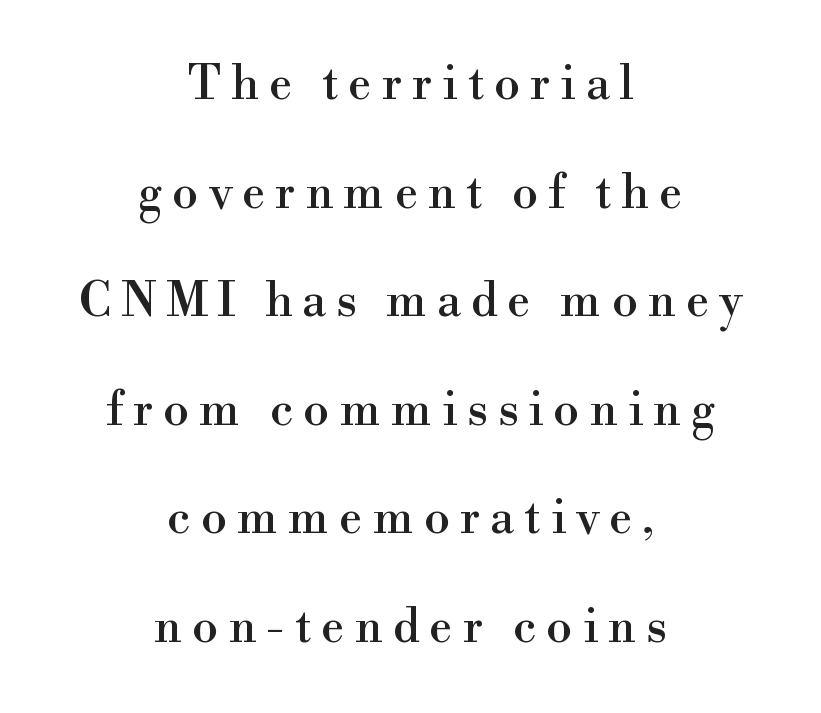
The space between consecutive lines is lavish. If you folded the block vertically in half, each line would mirror itself in length. Note: serifs present on the glyphs. What stands out about the letter spacing? Its width — letters are far apart.
